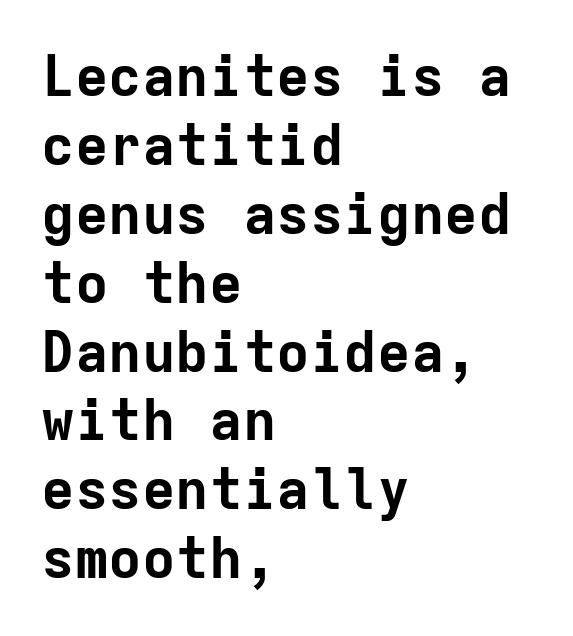
No feet cap the strokes, marking this as sans-serif type. Line starts are locked; line ends wander. Looks like terminal output: every glyph gets an equal slot. Letters rest on an invisible, unmarked baseline.
